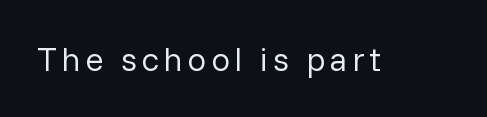
Heaviness? Minimal to ordinary, like unemphasized prose. Is this a sans? Yes — the strokes have no serifs. Descenders hang freely into open space. It's the straight-up-and-down kind of type.
